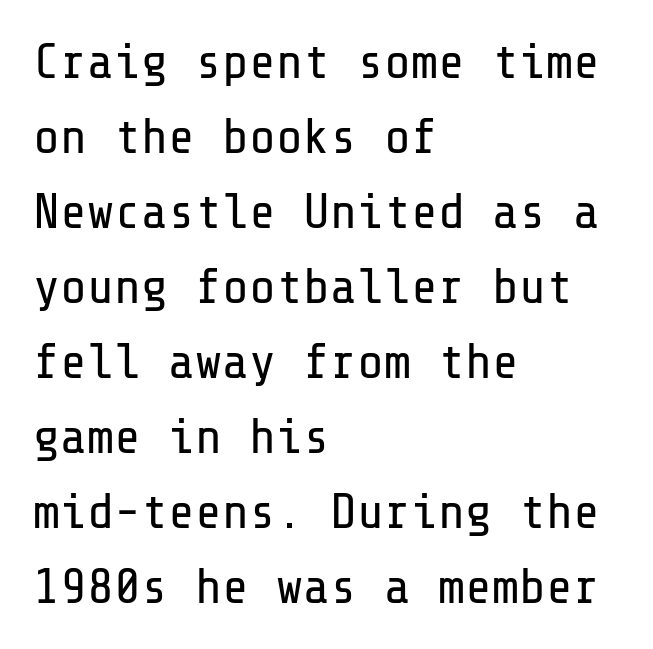
Nobody drew a line under any word here. The face used here is a sans, in the tradition of grotesques and geometrics. Weight: regular or lighter. The vertical gap from one line to the next is medium. Posture: upright roman. Spacing between characters is what you'd get straight out of the box.
